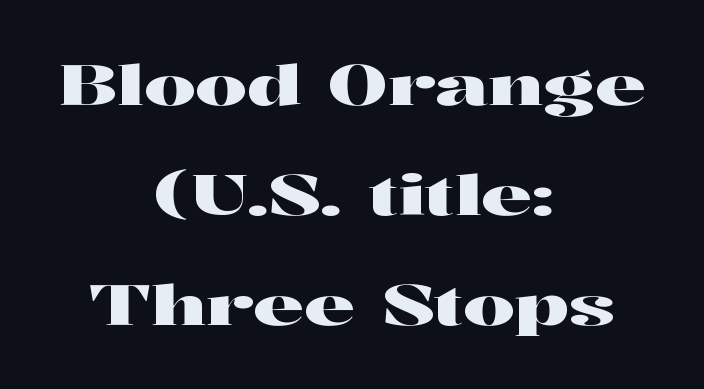
{"serif": "yes", "italic": "no", "width": "wide", "stroke_contrast": "high", "x_height": "medium", "monospaced": "no", "underline": "no", "align": "center", "line_spacing": "loose", "line_spacing_ratio": 1.93, "letter_spacing": "normal", "letter_spacing_em": 0.0, "glyph_px": 57}
